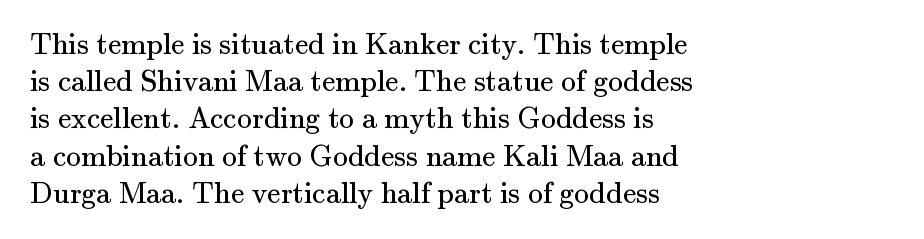
The image shows 30 px regular-weight serif type, upright; set left-aligned, line spacing 1.24x, normal letter spacing, not underlined; medium stroke contrast and a small x-height.
